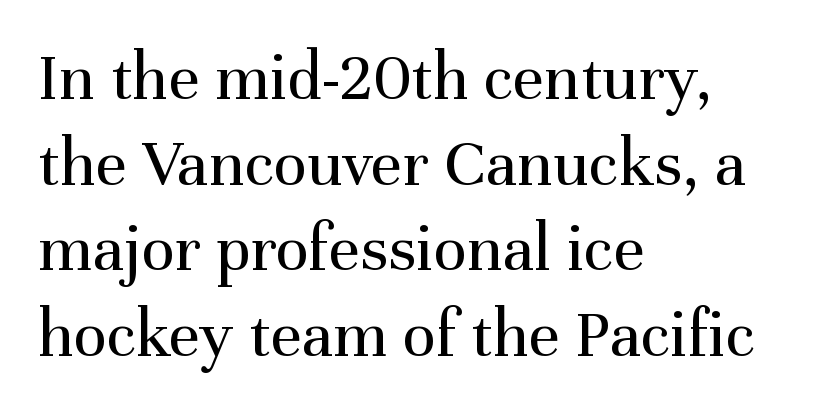
The image shows 69 px regular-weight serif type, upright; set left-aligned, line spacing 1.24x, normal letter spacing, not underlined; medium stroke contrast and a medium x-height.
